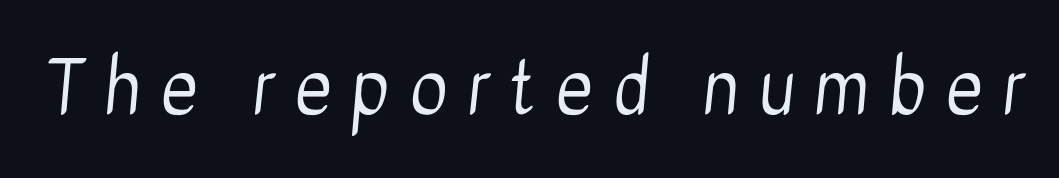
The image shows 72 px regular-weight, condensed sans-serif type; set unusually wide letter spacing (+0.27 em), not underlined; low stroke contrast and a medium x-height.
